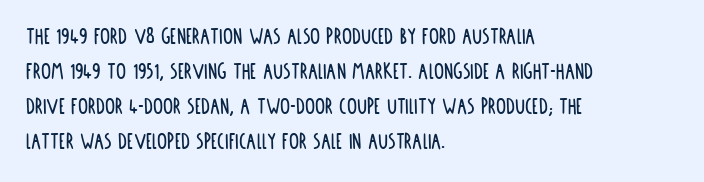
Q: Is the text italic (slanted)? A: No, it is upright.
Q: Is the text underlined? A: No.
Q: How is the paragraph aligned? A: Left-aligned.
Q: Is the spacing between letters normal or unusually wide? A: Normal.
Q: Is the spacing between lines tight, normal or loose? A: Normal.
